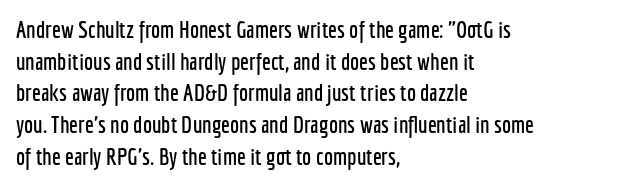
{"italic": "no", "underline": "no", "align": "left", "line_spacing": "normal", "line_spacing_ratio": 1.38, "letter_spacing": "normal", "letter_spacing_em": 0.0, "glyph_px": 23}
